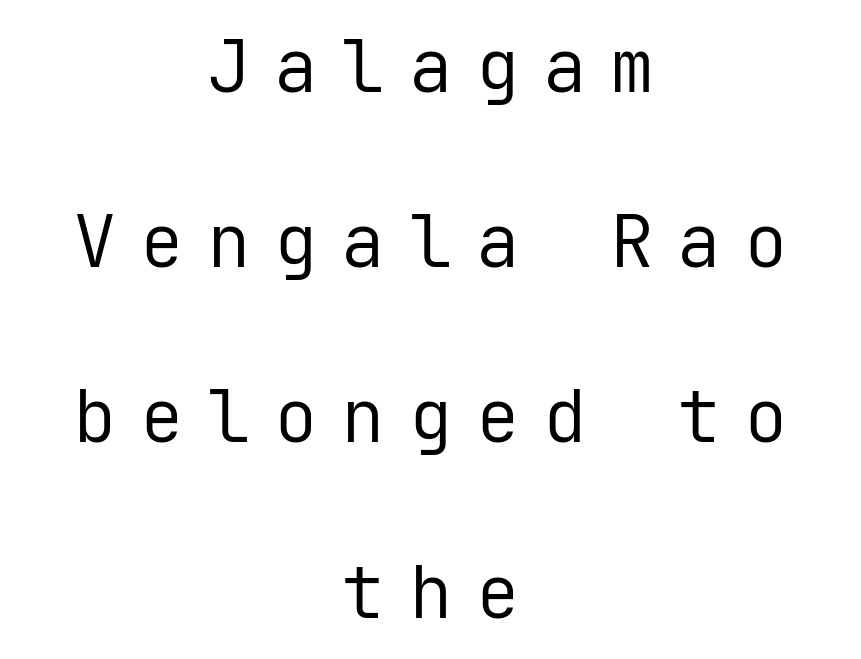
Q: Is the text bold? A: No.
Q: Is the text italic (slanted)? A: No, it is upright.
Q: Is the typeface a serif or a sans-serif typeface? A: Sans-serif.
Q: Is the text underlined? A: No.
Q: How is the paragraph aligned? A: Centered.
Q: Is the spacing between letters normal or unusually wide? A: Unusually wide.
Q: Is the spacing between lines tight, normal or loose? A: Loose.
Q: Width (condensed, normal, or wide)? A: Normal.
Q: Stroke contrast? A: Low.
Q: x-height? A: Medium.
Q: Monospaced? A: Yes.
